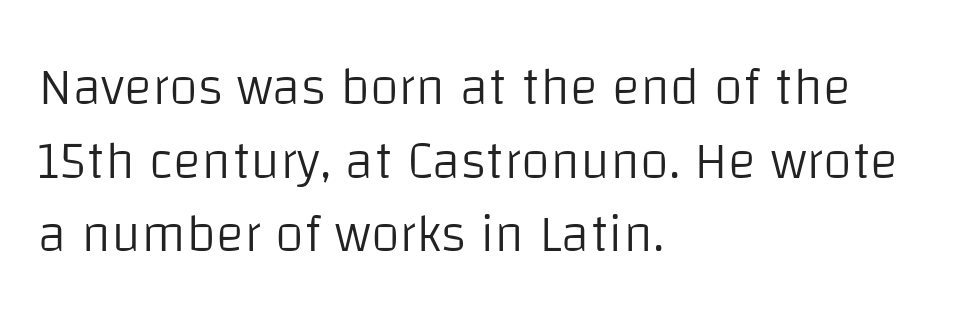
The image shows 53 px light sans-serif type, upright; set left-aligned, normal line spacing (1.39x), normal letter spacing, not underlined; low stroke contrast and a large x-height.
